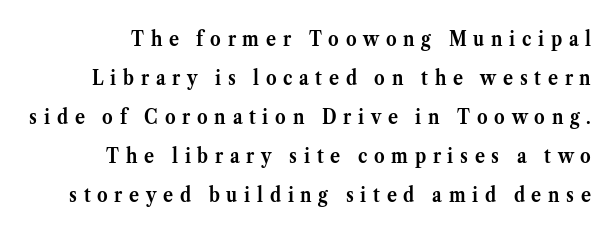
{"italic": "no", "bold": "yes", "underline": "no", "line_spacing_ratio": 1.86, "letter_spacing": "wide", "letter_spacing_em": 0.32, "glyph_px": 21}
